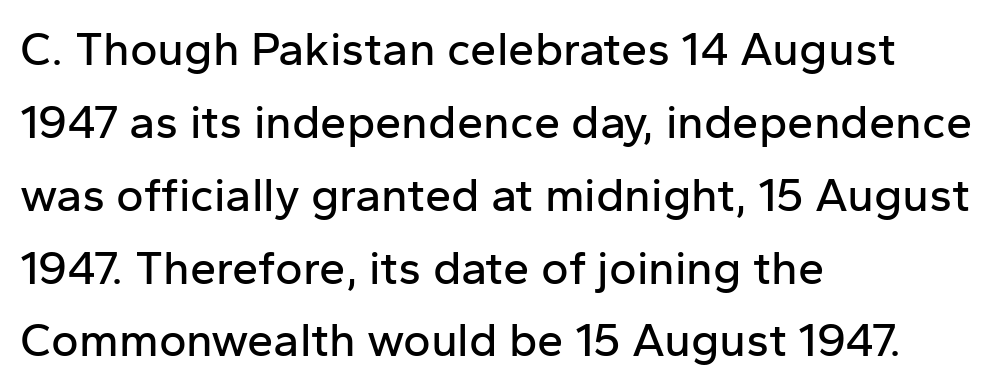
Q: Is the text italic (slanted)? A: No, it is upright.
Q: Is the typeface a serif or a sans-serif typeface? A: Sans-serif.
Q: Is the text underlined? A: No.
Q: How is the paragraph aligned? A: Left-aligned.
Q: Is the spacing between letters normal or unusually wide? A: Normal.
Q: Is the spacing between lines tight, normal or loose? A: Normal.
Q: Width (condensed, normal, or wide)? A: Normal.
Q: Stroke contrast? A: Low.
Q: x-height? A: Medium.
Q: Monospaced? A: No.
